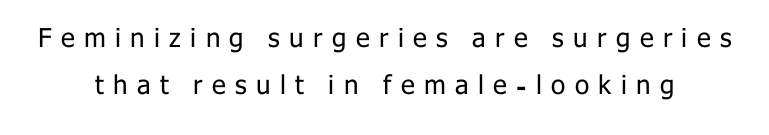
{"italic": "no", "bold": "no", "underline": "no", "align": "center", "line_spacing_ratio": 1.81, "letter_spacing": "wide", "letter_spacing_em": 0.36, "glyph_px": 26}
